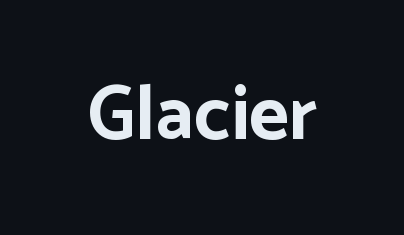
The tracking reads as untouched default to a designer's eye. The typeface chosen for these lines omits serifs. Looks like regular typesetting: each glyph gets only the width it needs. Set as a true bold cut, around the 700 mark.
